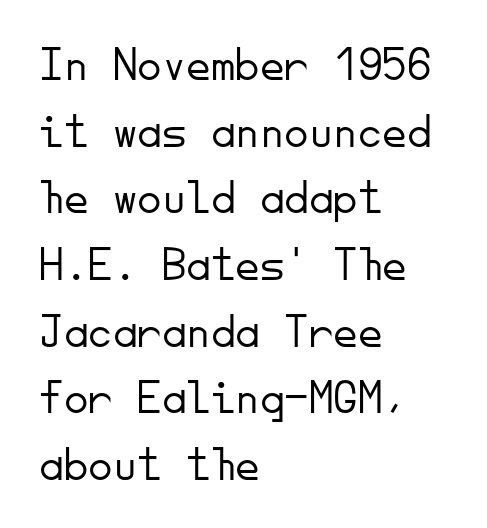
The image shows 49 px light sans-serif type, upright, monospaced; set left-aligned, normal line spacing (1.36x), normal letter spacing, not underlined; low stroke contrast and a small x-height.
